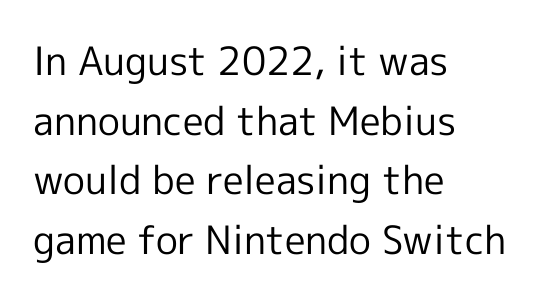
{"serif": "no", "italic": "no", "bold": "no", "weight": "regular", "width": "normal", "x_height": "medium", "monospaced": "no", "underline": "no", "align": "left", "line_spacing": "normal", "line_spacing_ratio": 1.53, "letter_spacing": "normal", "letter_spacing_em": 0.0, "glyph_px": 39}
